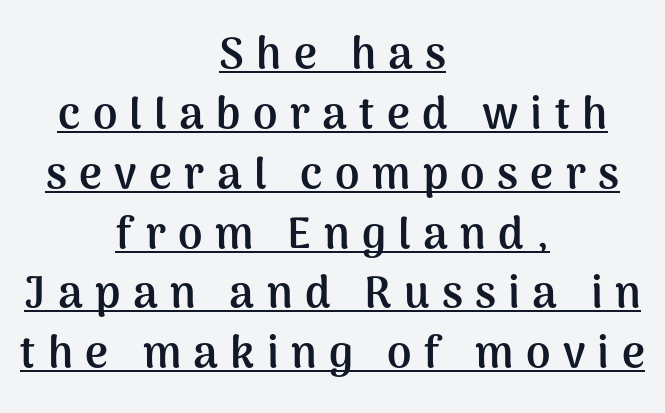
Regarding serifs, this sample does without them. The rendered words wear a rule along their underside. Regular leading. Ordinary non-slanted type is in use. Character widths vary here, with narrow letters taking less room than wide ones.
